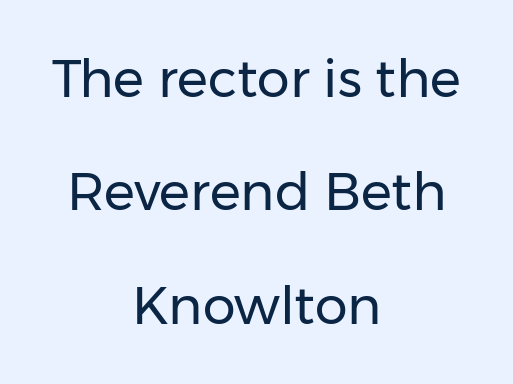
The image shows 52 px regular-weight sans-serif type, upright; set centered, loose line spacing (2.18x), normal letter spacing, not underlined; low stroke contrast and a medium x-height.
